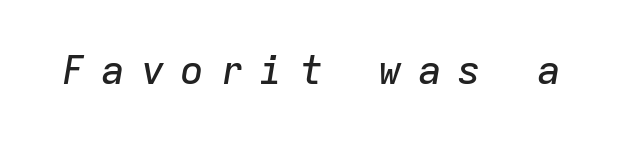
{"italic": "yes", "lean": "right", "slant_degrees": 9, "width": "normal", "stroke_contrast": "low", "x_height": "medium", "monospaced": "yes", "underline": "no", "letter_spacing": "wide", "letter_spacing_em": 0.39, "glyph_px": 40}
